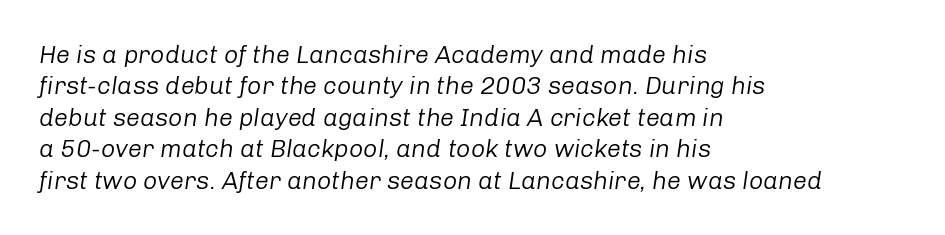
Emphasis-style slanted type is in use. Beneath every word, the page is bare. This is not heavy type; no bold has been used. Characters follow at the spacing the type designer built in. Compared with typical paragraphs, the rows here are spaced about the same.
